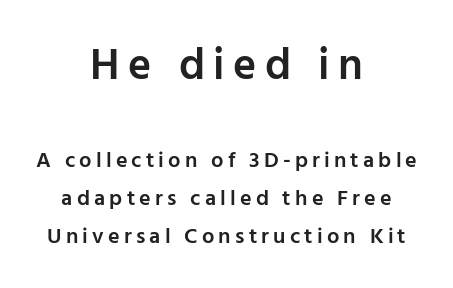
Q: Is the text bold? A: Semi-bold.
Q: Is the text italic (slanted)? A: No, it is upright.
Q: Is the typeface a serif or a sans-serif typeface? A: Sans-serif.
Q: Is the text underlined? A: No.
Q: How is the paragraph aligned? A: Centered.
Q: Which block of text is set in a larger size, the first (top) or the second (bottom)? A: The first (top) one.
Q: Width (condensed, normal, or wide)? A: Normal.
Q: Stroke contrast? A: Low.
Q: x-height? A: Medium.
Q: Monospaced? A: No.
